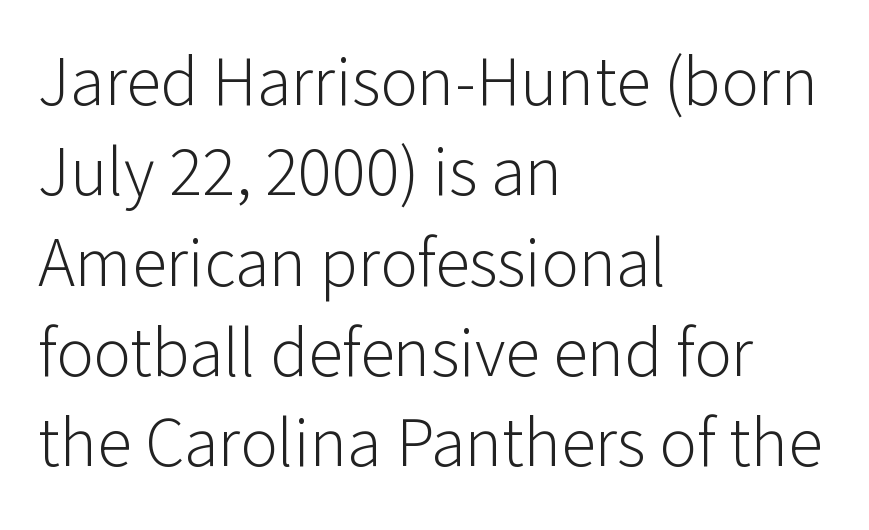
{"serif": "no", "italic": "no", "bold": "no", "weight": "light", "width": "normal", "stroke_contrast": "low", "x_height": "medium", "monospaced": "no", "underline": "no", "align": "left", "line_spacing": "normal", "line_spacing_ratio": 1.29, "letter_spacing": "normal", "letter_spacing_em": 0.0, "glyph_px": 70}
